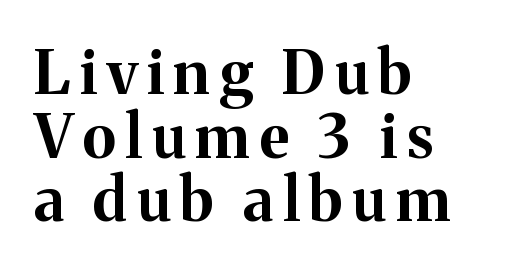
The space beneath each line is pristine and unruled. The font family rendered here belongs to the serif group. This is the regular roman posture of the typeface. Regarding leading, the lines here are crowded together.
